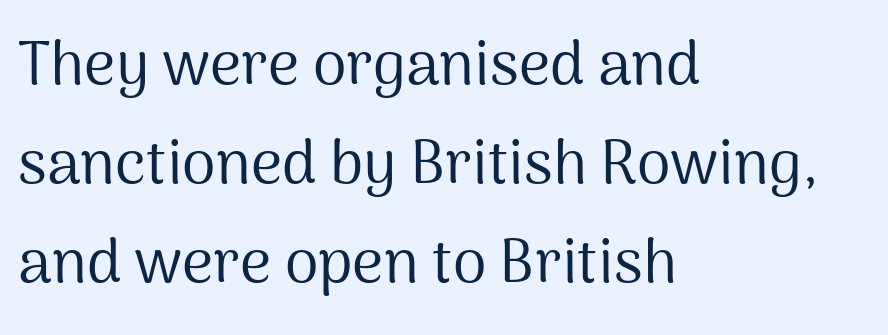
Descender tails drop into unmarked territory. The face used here is proportionally spaced, like ordinary book or web type. All the whitespace from short lines collects on the right. You could call the tracking neutral — neither tight nor loose. The type sits square on the baseline with zero lean.
